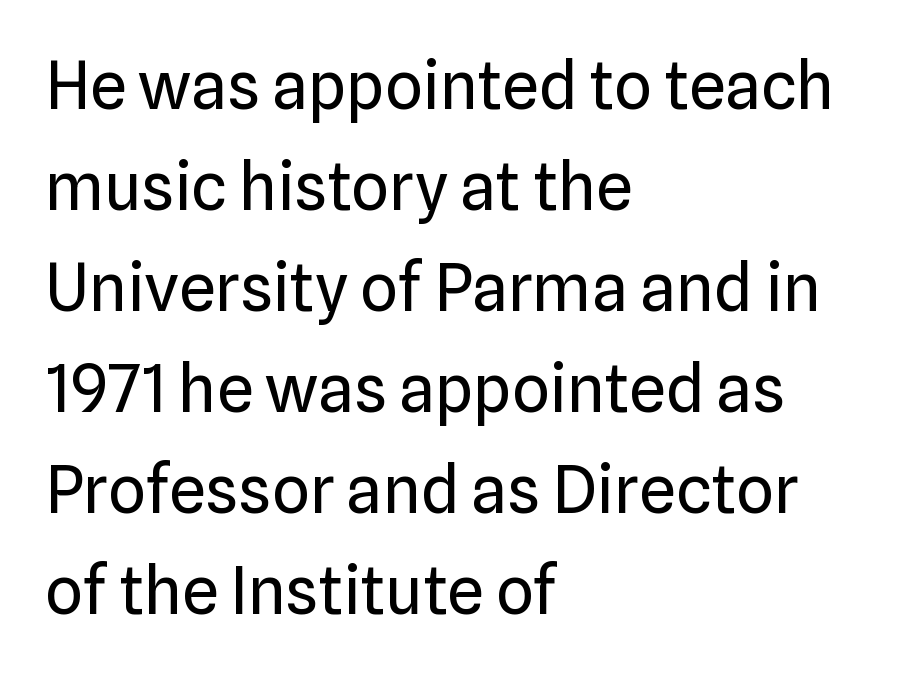
{"serif": "no", "italic": "no", "bold": "no", "weight": "regular", "width": "normal", "stroke_contrast": "low", "x_height": "medium", "monospaced": "no", "underline": "no", "align": "left", "line_spacing": "normal", "line_spacing_ratio": 1.53, "letter_spacing": "normal", "letter_spacing_em": 0.0, "glyph_px": 66}
